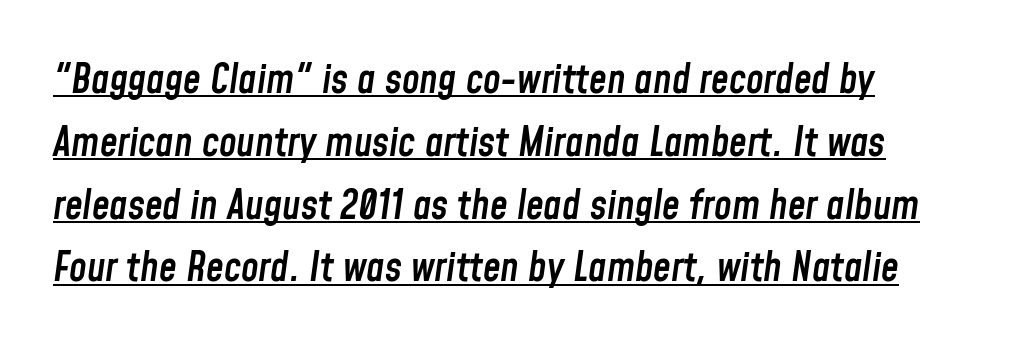
The image shows 40 px semibold, condensed type, italic (leaning right); set normal line spacing (1.57x), normal letter spacing, underlined; low stroke contrast and a medium x-height.
